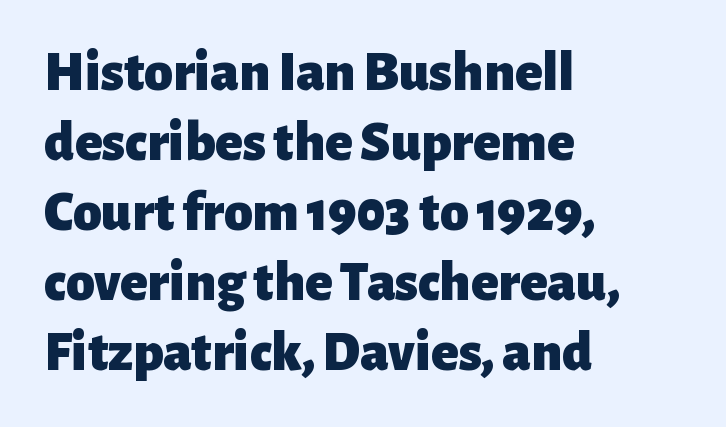
{"serif": "no", "italic": "no", "bold": "yes", "weight": "heavy", "width": "normal", "stroke_contrast": "low", "x_height": "medium", "monospaced": "no", "underline": "no", "align": "left", "line_spacing_ratio": 1.23, "letter_spacing": "normal", "letter_spacing_em": 0.0, "glyph_px": 57}
